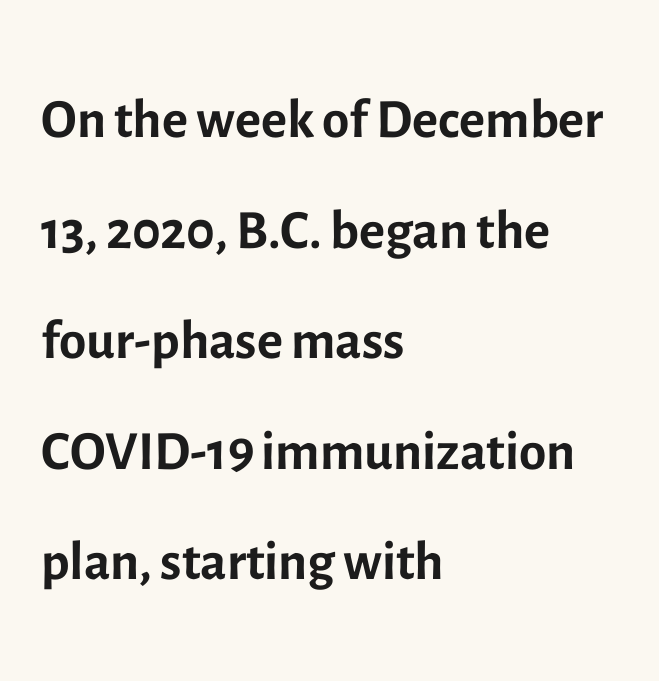
Q: Is the text bold? A: No.
Q: Is the text italic (slanted)? A: No, it is upright.
Q: Is the typeface a serif or a sans-serif typeface? A: Sans-serif.
Q: Is the text underlined? A: No.
Q: How is the paragraph aligned? A: Left-aligned.
Q: Is the spacing between letters normal or unusually wide? A: Normal.
Q: Is the spacing between lines tight, normal or loose? A: Normal.
Q: Width (condensed, normal, or wide)? A: Normal.
Q: x-height? A: Medium.
Q: Monospaced? A: No.
